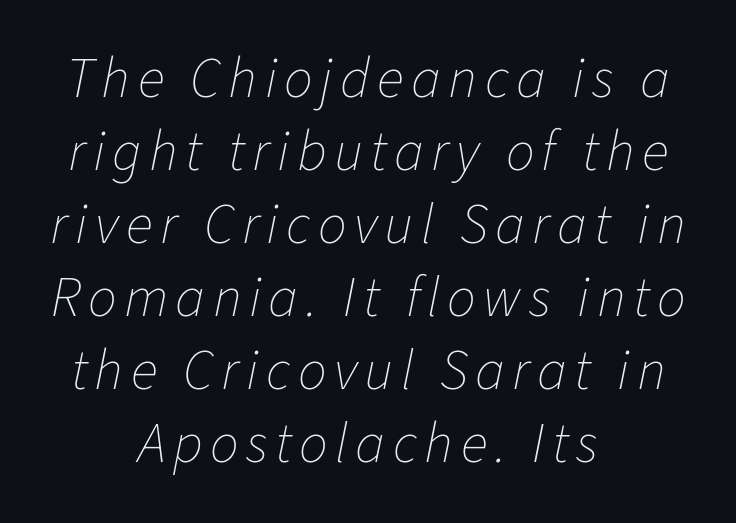
The typesetter chose a symmetrical, centered arrangement here. The typeface has the unassuming heft of standard copy or less. This sample uses an oblique cut, with every glyph tilted off the vertical. The strip under each line holds only bare page.
